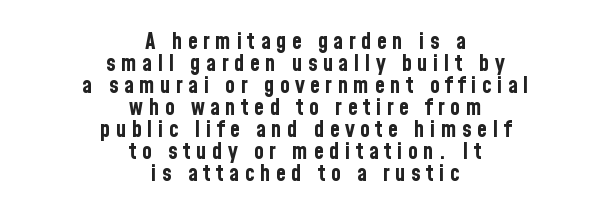
{"italic": "no", "bold": "yes", "underline": "no", "align": "center", "line_spacing": "tight", "line_spacing_ratio": 0.96, "letter_spacing": "wide", "letter_spacing_em": 0.23, "glyph_px": 23}
